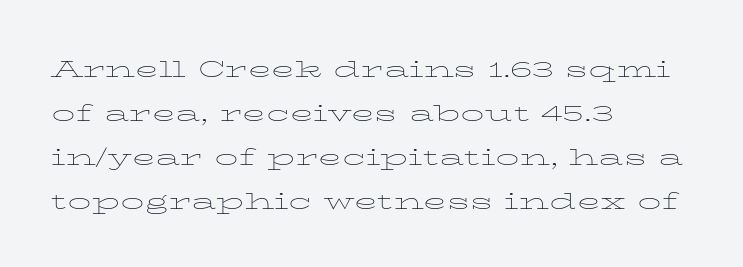
Q: Is the text bold? A: No.
Q: Is the text italic (slanted)? A: No, it is upright.
Q: Is the text underlined? A: No.
Q: How is the paragraph aligned? A: Left-aligned.
Q: Is the spacing between letters normal or unusually wide? A: Normal.
Q: Is the spacing between lines tight, normal or loose? A: Normal.
Q: Width (condensed, normal, or wide)? A: Wide.
Q: Stroke contrast? A: Low.
Q: x-height? A: Medium.
Q: Monospaced? A: No.
